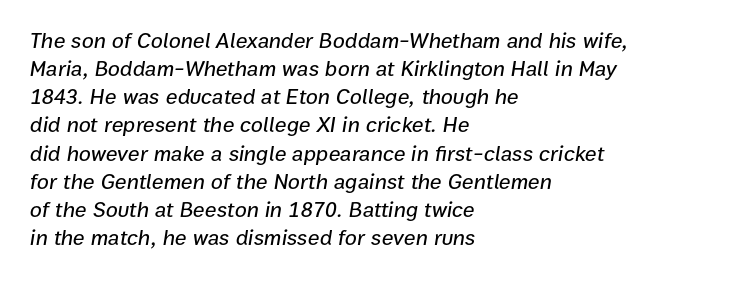
{"italic": "yes", "lean": "right", "slant_degrees": 9, "underline": "no", "align": "left", "line_spacing": "normal", "line_spacing_ratio": 1.28, "letter_spacing": "normal", "letter_spacing_em": 0.0, "glyph_px": 22}
